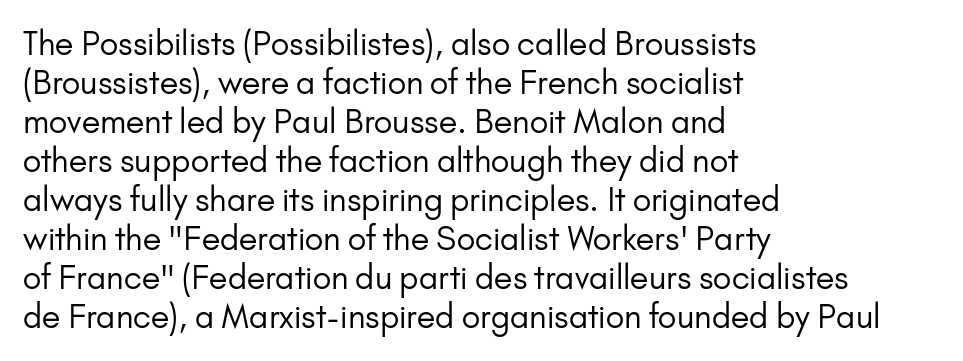
The image shows 32 px regular-weight sans-serif type, upright; set left-aligned, line spacing 1.22x, normal letter spacing, not underlined; low stroke contrast and a small x-height.
